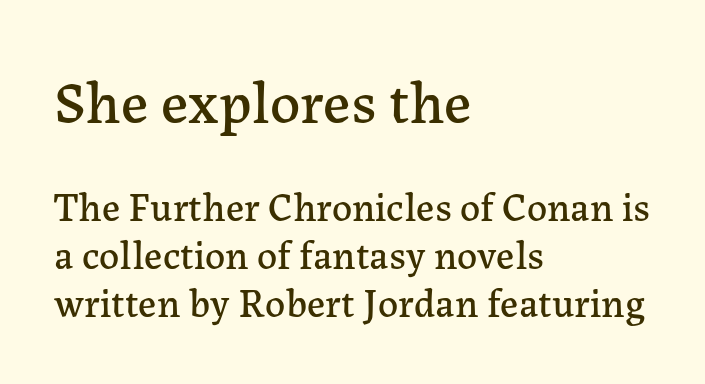
Q: Is the text italic (slanted)? A: No, it is upright.
Q: Is the typeface a serif or a sans-serif typeface? A: Serif.
Q: Is the text underlined? A: No.
Q: How is the paragraph aligned? A: Left-aligned.
Q: Is the spacing between letters normal or unusually wide? A: Normal.
Q: Which block of text is set in a larger size, the first (top) or the second (bottom)? A: The first (top) one.
Q: Width (condensed, normal, or wide)? A: Normal.
Q: Stroke contrast? A: Low.
Q: x-height? A: Medium.
Q: Monospaced? A: No.
